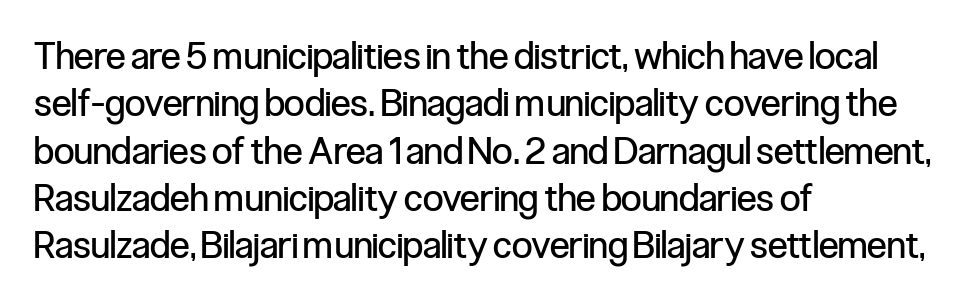
{"serif": "no", "italic": "no", "bold": "no", "weight": "regular", "width": "condensed", "stroke_contrast": "low", "x_height": "medium", "monospaced": "no", "underline": "no", "align": "left", "line_spacing": "normal", "line_spacing_ratio": 1.28, "letter_spacing": "normal", "letter_spacing_em": 0.0, "glyph_px": 37}
